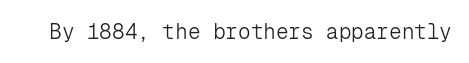
The image shows 21 px text type, upright; set normal letter spacing, not underlined.
